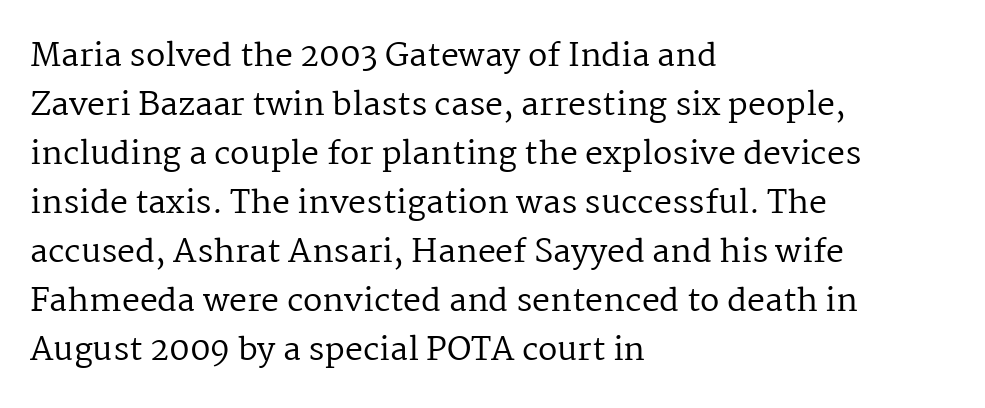
The image shows 32 px regular-weight serif type, upright; set left-aligned, normal line spacing (1.53x), normal letter spacing, not underlined; medium stroke contrast and a medium x-height.
